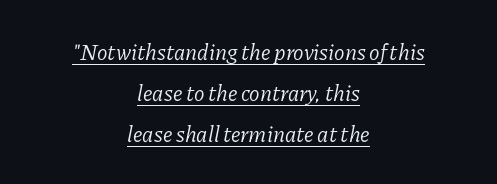
The weight tops out at a normal text grade. The glyphs are accompanied by a horizontal stroke just below them. Spacing between characters is what you'd get straight out of the box. Tall strokes in this sample are angled rather than plumb.
